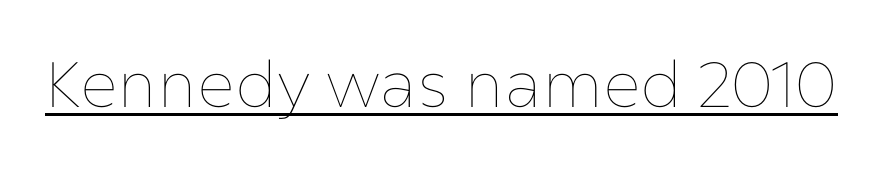
The image shows 64 px thin type, upright; set normal letter spacing, underlined; low stroke contrast and a medium x-height.
